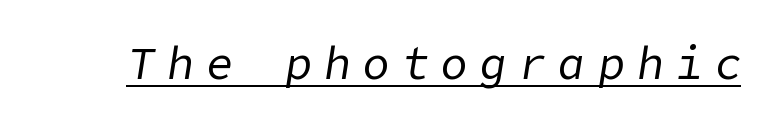
{"italic": "yes", "lean": "right", "slant_degrees": 9, "bold": "no", "weight": "regular", "width": "normal", "stroke_contrast": "low", "x_height": "medium", "underline": "yes", "letter_spacing": "wide", "letter_spacing_em": 0.27, "glyph_px": 45}
